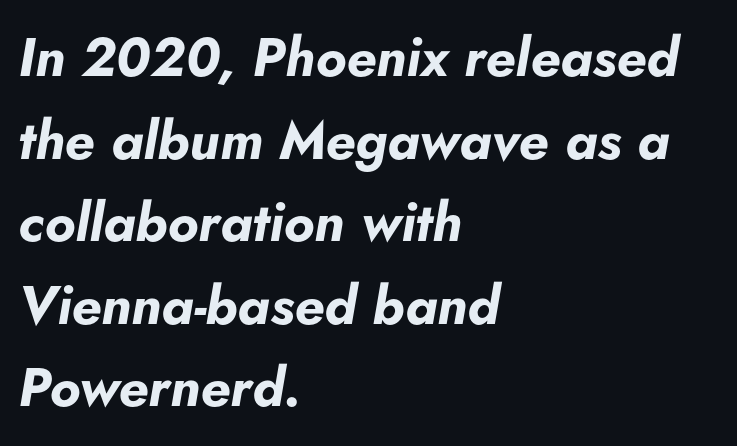
{"italic": "yes", "lean": "right", "slant_degrees": 5, "bold": "yes", "weight": "bold", "width": "normal", "stroke_contrast": "low", "x_height": "small", "monospaced": "no", "underline": "no", "align": "left", "line_spacing": "normal", "line_spacing_ratio": 1.53, "letter_spacing": "normal", "letter_spacing_em": 0.0, "glyph_px": 54}
